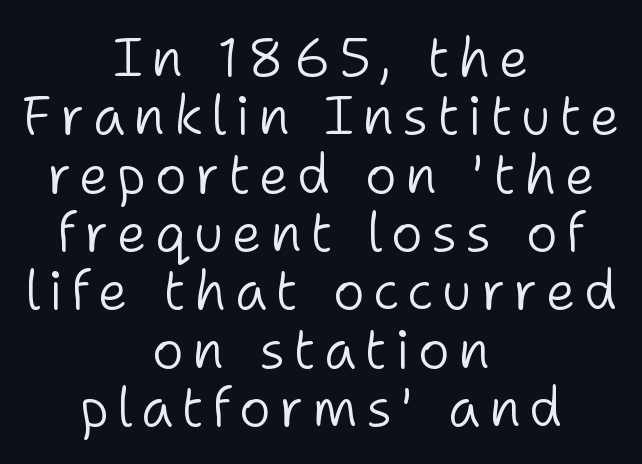
The image shows 54 px light sans-serif type, upright; set centered, tight line spacing (1.08x), not underlined; low stroke contrast and a medium x-height.
